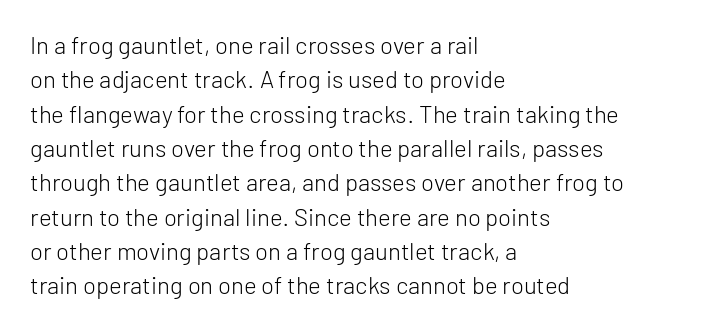
Vertical stems look standard width or narrower in stroke. Default kerning and tracking; the words read as compact shapes. These lines are set flush left with a ragged right edge. The baseline area is clear.
